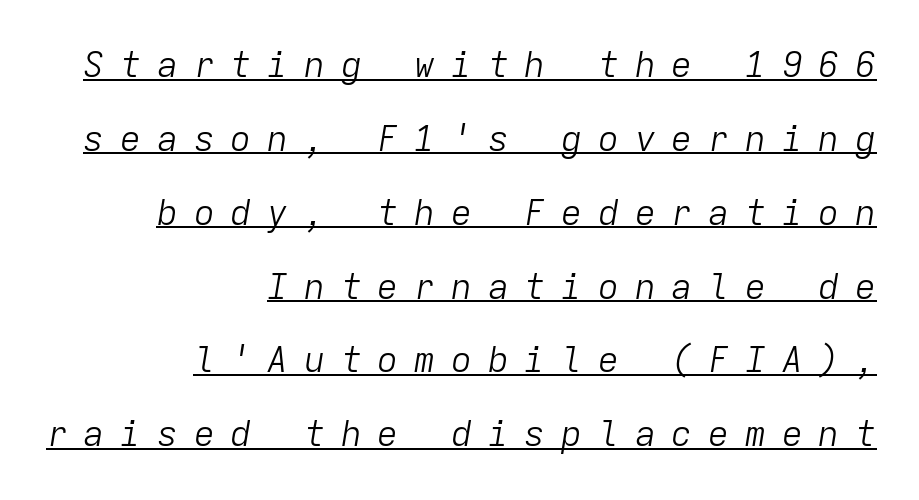
{"italic": "yes", "lean": "right", "slant_degrees": 9, "bold": "no", "weight": "light", "width": "normal", "stroke_contrast": "low", "x_height": "medium", "monospaced": "yes", "underline": "yes", "align": "right", "line_spacing": "loose", "line_spacing_ratio": 2.11, "letter_spacing": "wide", "letter_spacing_em": 0.45, "glyph_px": 35}
